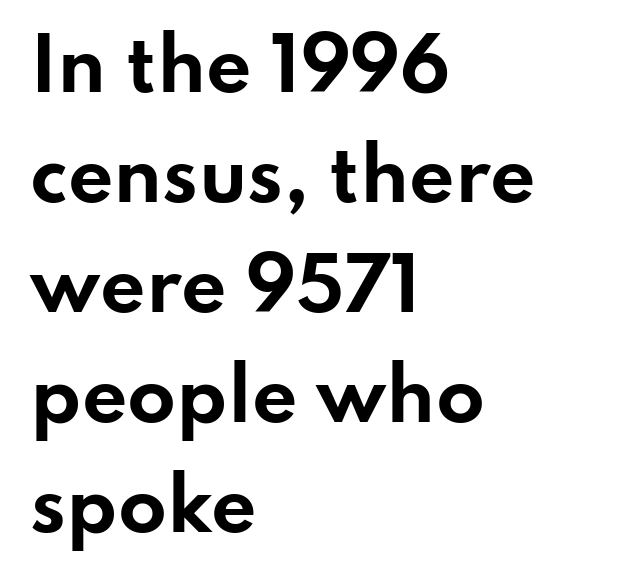
{"serif": "no", "italic": "no", "bold": "yes", "weight": "bold", "width": "wide", "stroke_contrast": "low", "x_height": "small", "monospaced": "no", "underline": "no", "align": "left", "line_spacing": "normal", "line_spacing_ratio": 1.55, "letter_spacing": "normal", "letter_spacing_em": 0.0, "glyph_px": 71}
